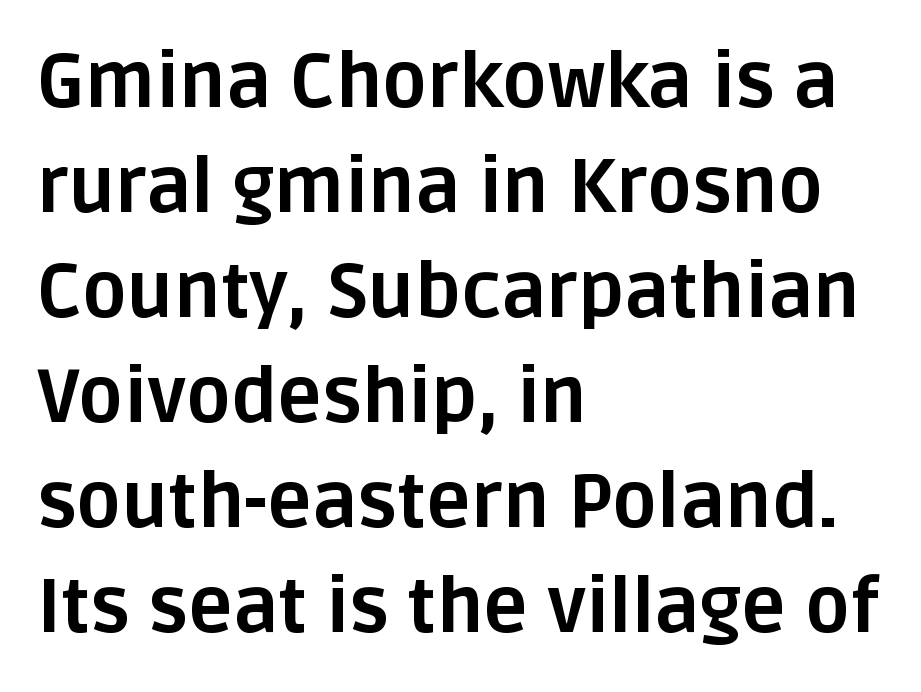
{"serif": "no", "italic": "no", "bold": "yes", "weight": "bold", "width": "normal", "stroke_contrast": "low", "x_height": "large", "monospaced": "no", "underline": "no", "align": "left", "line_spacing": "normal", "line_spacing_ratio": 1.4, "letter_spacing": "normal", "letter_spacing_em": 0.0, "glyph_px": 75}
